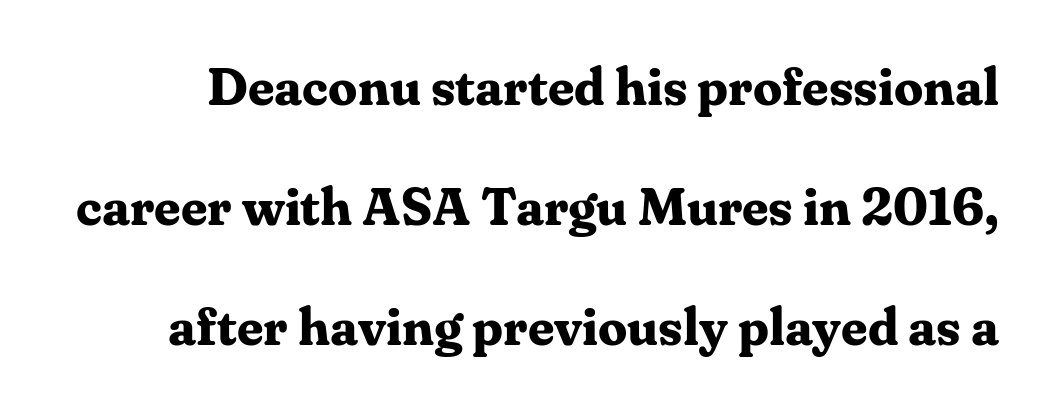
The image shows 52 px bold serif type, upright; set loose line spacing (2.31x), normal letter spacing, not underlined; medium stroke contrast and a medium x-height.
